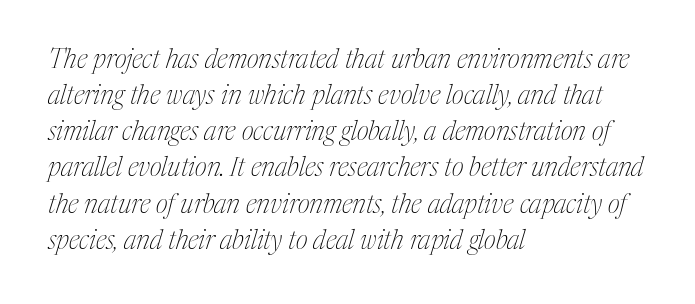
Every row of glyphs begins at an identical x-position on the left. A typesetter would call this leading conventional body-copy spacing. These lines keep a tight, regular rhythm from letter to letter. Caption: face not bold, strokes unweighted.
